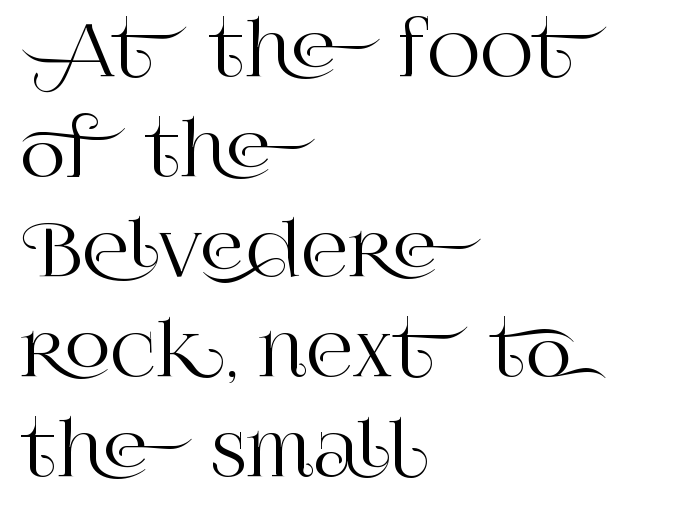
{"serif": "yes", "italic": "no", "width": "normal", "stroke_contrast": "high", "x_height": "large", "monospaced": "no", "underline": "no", "align": "left", "line_spacing": "normal", "line_spacing_ratio": 1.39, "letter_spacing": "normal", "letter_spacing_em": 0.0, "glyph_px": 72}
